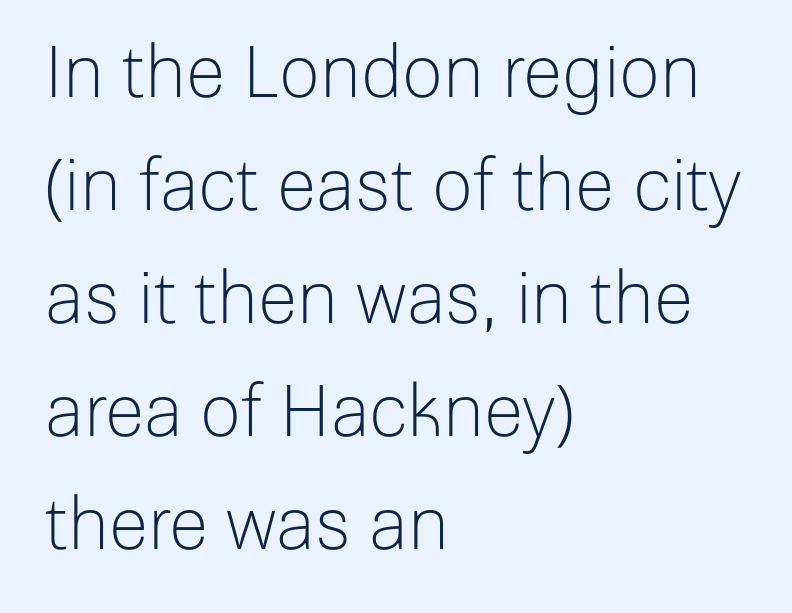
{"serif": "no", "italic": "no", "bold": "no", "weight": "light", "width": "normal", "stroke_contrast": "low", "x_height": "medium", "monospaced": "no", "underline": "no", "align": "left", "line_spacing": "normal", "line_spacing_ratio": 1.57, "letter_spacing": "normal", "letter_spacing_em": 0.0, "glyph_px": 72}
